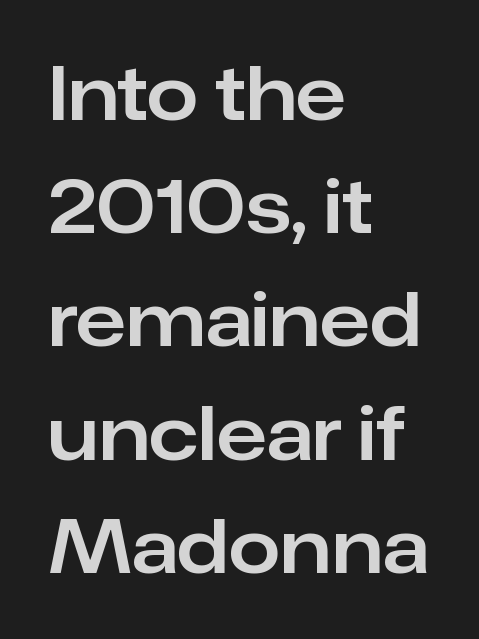
The image shows 74 px sans-serif type, upright; set left-aligned, normal line spacing (1.53x), normal letter spacing, not underlined; low stroke contrast and a medium x-height.
